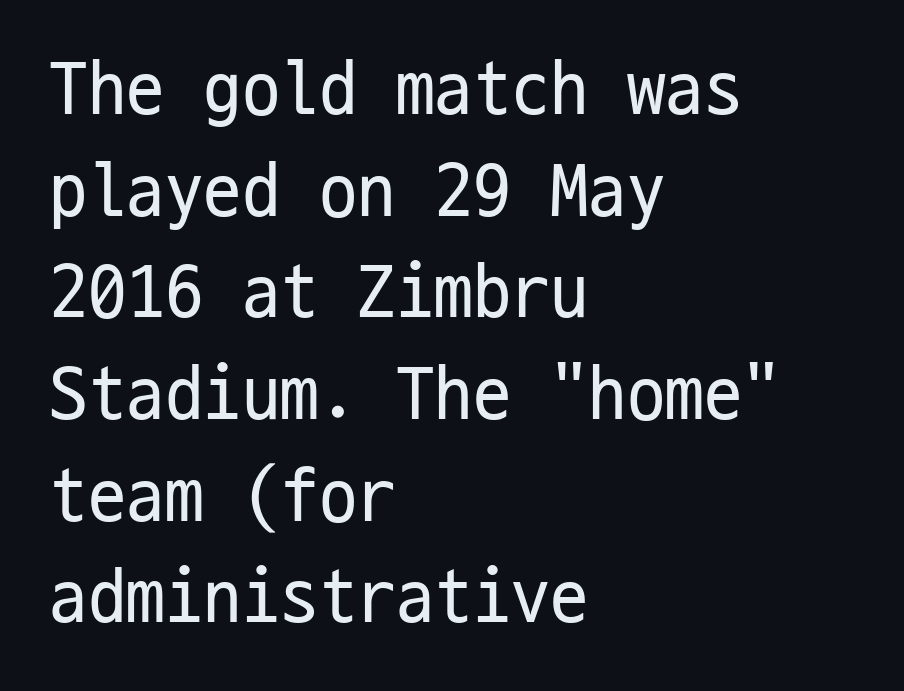
Nope, no serifs anywhere on these letters. The typography opts for an upright posture over an oblique one. Underline: absent. Is this a fixed-width face? Yes — each glyph sits in an identical cell. Regular leading. This sample is left-justified, so line endings fall wherever the words run out.
